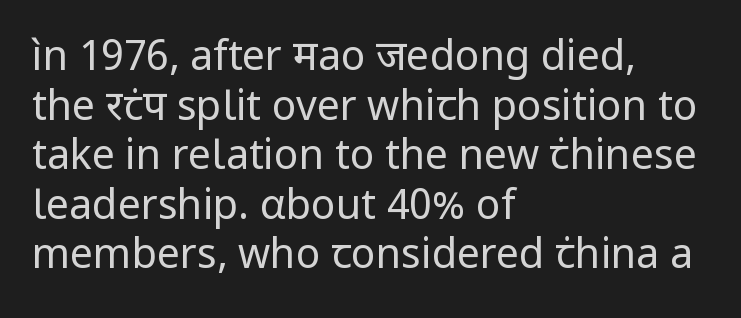
{"serif": "no", "italic": "no", "bold": "no", "weight": "regular", "width": "normal", "stroke_contrast": "low", "x_height": "medium", "monospaced": "no", "underline": "no", "align": "left", "line_spacing_ratio": 1.21, "letter_spacing": "normal", "letter_spacing_em": 0.0, "glyph_px": 41}
